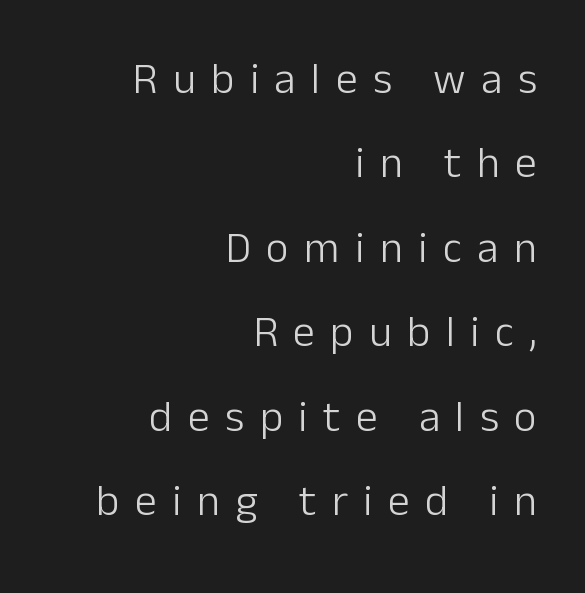
A flush-right, rag-left setting is used for this passage. Think of a printed novel: that variable character pitch is what you see here. The string is rendered with underlining switched off. Unlike italic type, these characters show no tilt at all. Each new line begins a long way beneath the previous one.
